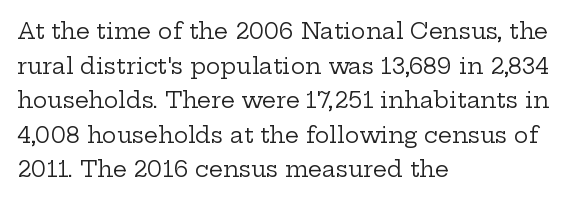
Q: Is the text bold? A: No.
Q: Is the text italic (slanted)? A: No, it is upright.
Q: Is the text underlined? A: No.
Q: How is the paragraph aligned? A: Left-aligned.
Q: Is the spacing between letters normal or unusually wide? A: Normal.
Q: Is the spacing between lines tight, normal or loose? A: Normal.
